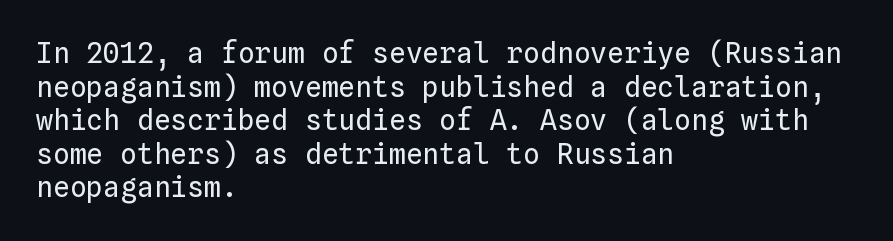
Q: Is the text bold? A: No.
Q: Is the text italic (slanted)? A: No, it is upright.
Q: Is the text underlined? A: No.
Q: How is the paragraph aligned? A: Left-aligned.
Q: Is the spacing between letters normal or unusually wide? A: Normal.
Q: Width (condensed, normal, or wide)? A: Normal.
Q: Stroke contrast? A: Low.
Q: x-height? A: Medium.
Q: Monospaced? A: Yes.
